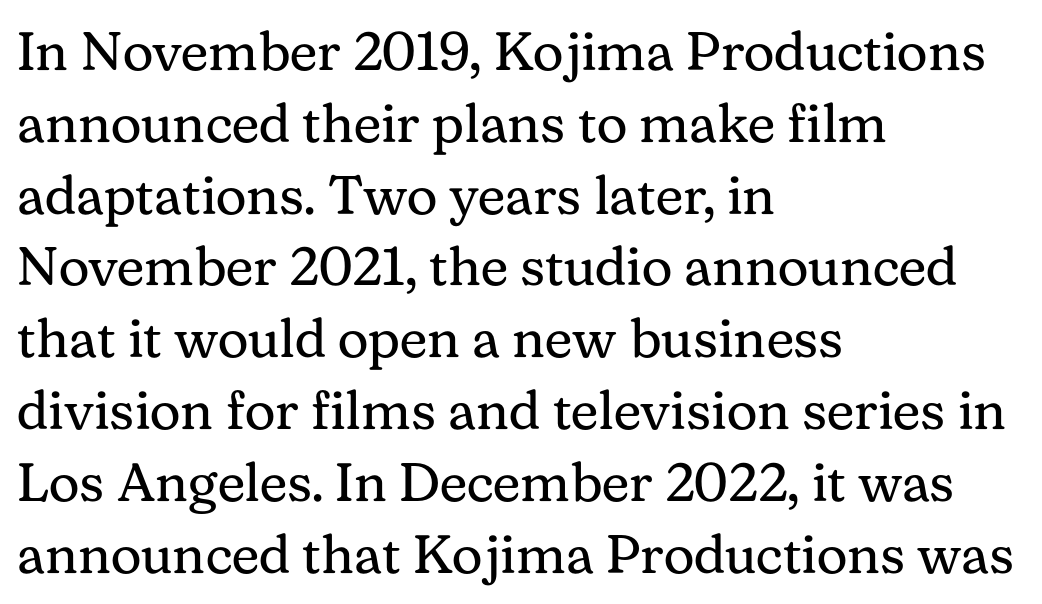
{"serif": "yes", "italic": "no", "bold": "no", "weight": "regular", "width": "normal", "stroke_contrast": "medium", "x_height": "medium", "monospaced": "no", "underline": "no", "align": "left", "line_spacing": "normal", "line_spacing_ratio": 1.33, "letter_spacing": "normal", "letter_spacing_em": 0.0, "glyph_px": 54}
